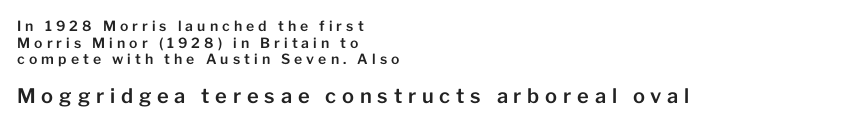
You get the small type first, then a jump to larger type. The baseline area is clear. Line beginnings align vertically; line endings do not. Inter-character spacing is expanded well beyond the font's built-in metrics.
